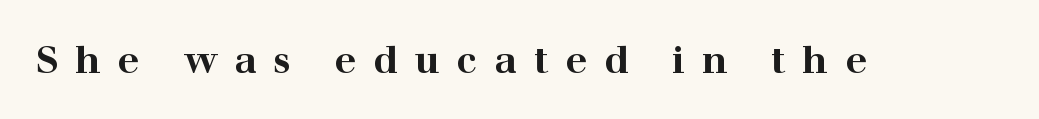
{"serif": "yes", "italic": "no", "bold": "yes", "weight": "bold", "width": "wide", "stroke_contrast": "high", "x_height": "medium", "monospaced": "no", "underline": "no", "letter_spacing": "wide", "letter_spacing_em": 0.44, "glyph_px": 38}
